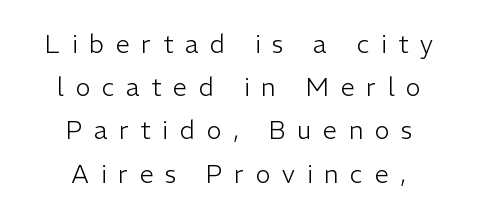
Casual observation: everything's sitting right in the middle. Upright lettering throughout. Here the glyphs are tracked loosely, breaking word shapes into spaced letters. Weight: not bold — regular or lighter. Lines of text with bare space underneath.
